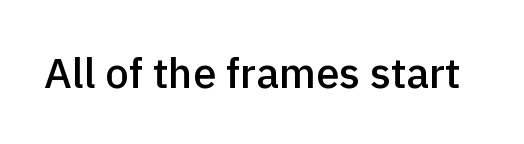
The gaps between neighbouring characters are ordinary and unremarkable. Slightly chunky letters — semibold, I'd say, not full bold. Ordinary non-slanted type is in use. Regarding serifs, this sample does without them. Is this a fixed-width face? No — the glyphs have proportional, varying widths. Check under the words: just untouched page.
